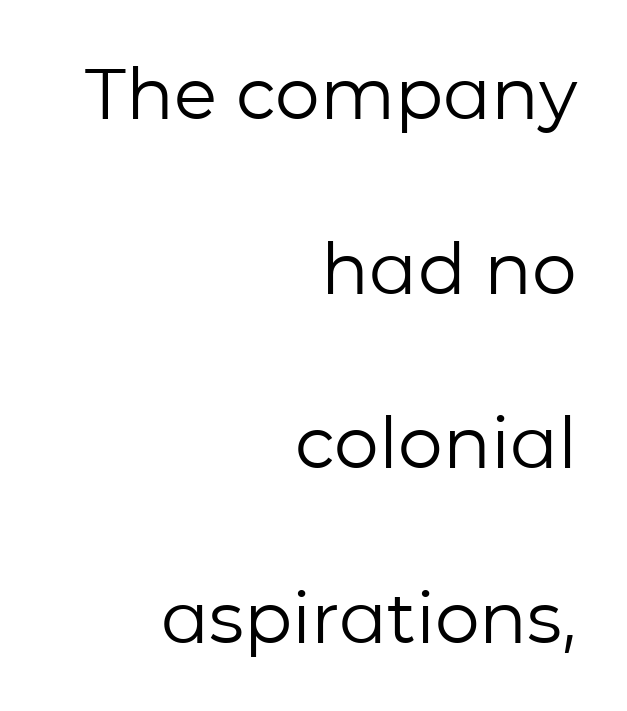
{"serif": "no", "italic": "no", "bold": "no", "weight": "regular", "width": "normal", "stroke_contrast": "low", "x_height": "medium", "monospaced": "no", "underline": "no", "align": "right", "line_spacing": "loose", "line_spacing_ratio": 2.46, "letter_spacing": "normal", "letter_spacing_em": 0.0, "glyph_px": 71}
